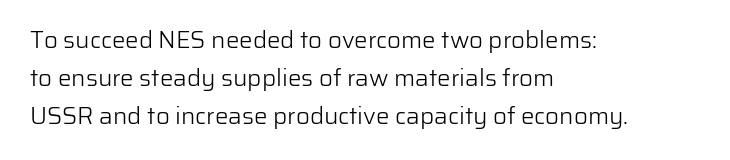
{"italic": "no", "bold": "no", "underline": "no", "align": "left", "line_spacing": "normal", "line_spacing_ratio": 1.58, "letter_spacing": "normal", "letter_spacing_em": 0.0, "glyph_px": 24}
